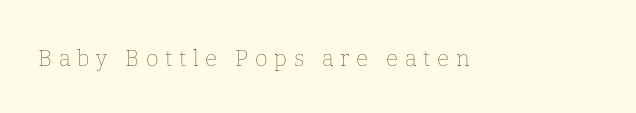
The image shows 22 px text type, upright; set unusually wide letter spacing (+0.3 em), not underlined.
